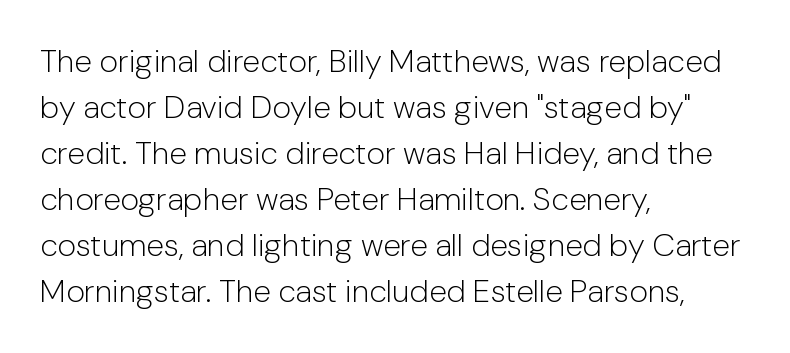
Q: Is the text bold? A: No.
Q: Is the text italic (slanted)? A: No, it is upright.
Q: Is the typeface a serif or a sans-serif typeface? A: Sans-serif.
Q: Is the text underlined? A: No.
Q: How is the paragraph aligned? A: Left-aligned.
Q: Is the spacing between letters normal or unusually wide? A: Normal.
Q: Is the spacing between lines tight, normal or loose? A: Normal.
Q: Width (condensed, normal, or wide)? A: Normal.
Q: Stroke contrast? A: Low.
Q: x-height? A: Medium.
Q: Monospaced? A: No.
